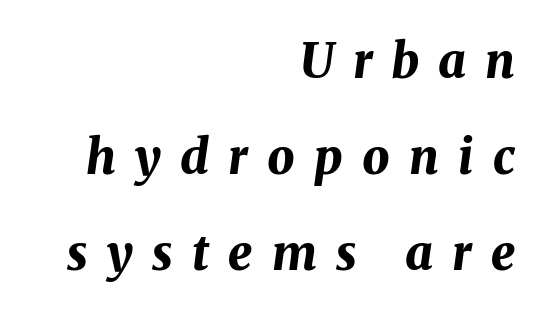
The face used here has a pronounced slope to its letters. Varying glyph widths throughout — classic text-font behaviour. The space beneath each line is pristine and unruled. This is heavy type, rendered in bold. In terms of letterspacing, this is a distinctly airy, spread setting.
